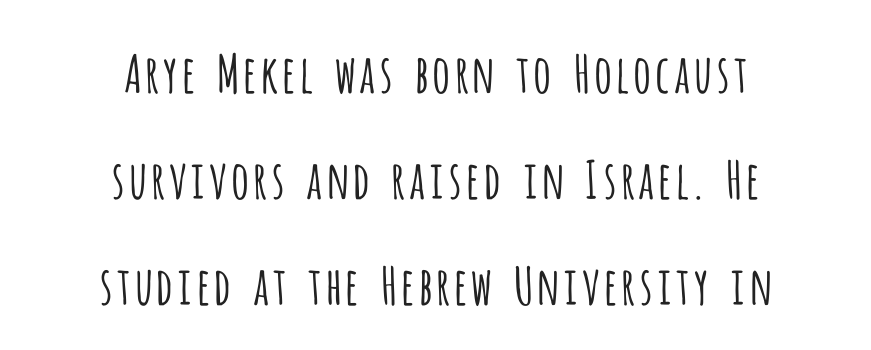
Does the lettering tilt? It doesn't — this is upright. Honestly, there is no underline to notice here at all. Examine the stroke ends and you'll find no serifs. If you measured baseline to baseline, you'd find a long distance.
